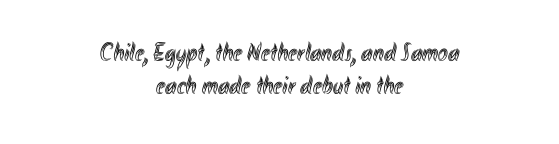
Q: Is the text italic (slanted)? A: Yes.
Q: Is the text underlined? A: No.
Q: How is the paragraph aligned? A: Centered.
Q: Is the spacing between letters normal or unusually wide? A: Normal.
Q: Is the spacing between lines tight, normal or loose? A: Normal.
